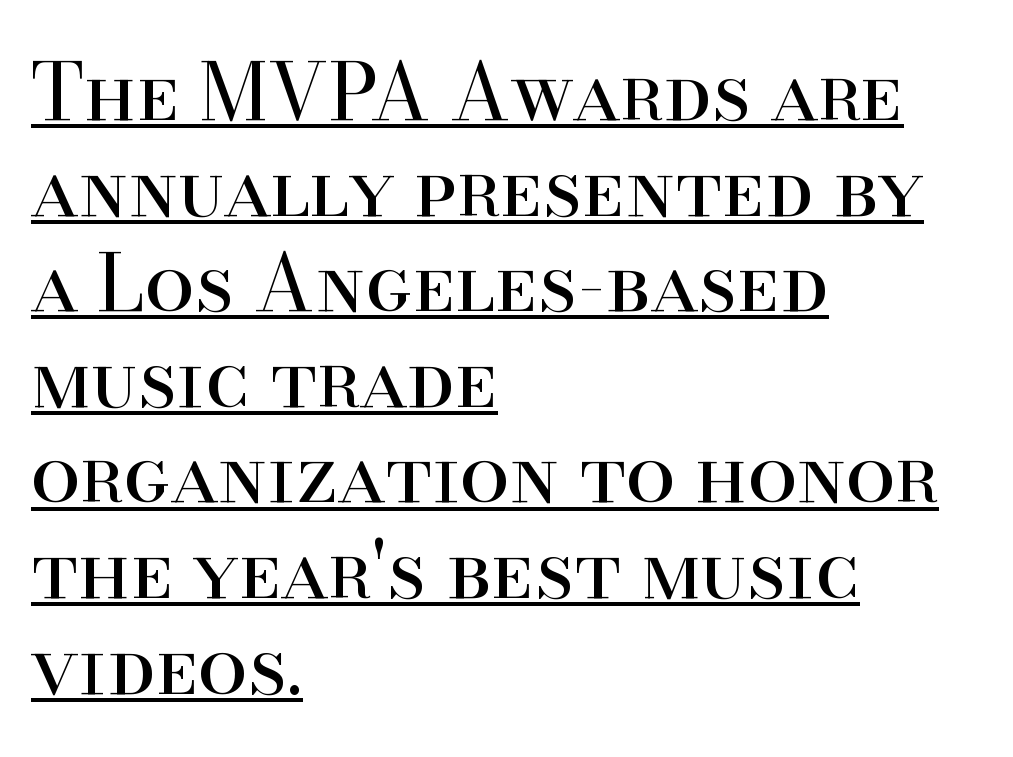
The image shows 79 px regular-weight serif type, upright; set left-aligned, line spacing 1.21x, normal letter spacing, underlined; high stroke contrast and a small x-height.
